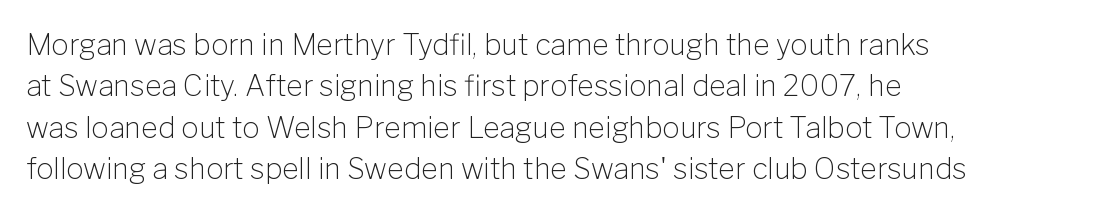
On a weight scale, this lands at 450 or below. The rendering uses natural spacing where letterforms have individual widths. Standard letterfit; no display-style spreading of the glyphs. Quick note: underline off. Tall strokes in this sample are plumb rather than angled.
